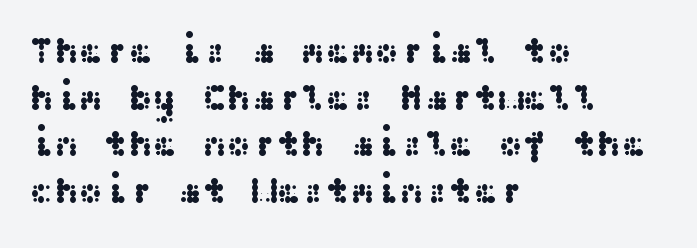
{"serif": "no", "italic": "no", "width": "wide", "stroke_contrast": "medium", "x_height": "medium", "underline": "no", "align": "left", "line_spacing": "normal", "line_spacing_ratio": 1.26, "letter_spacing": "normal", "letter_spacing_em": 0.0, "glyph_px": 37}
